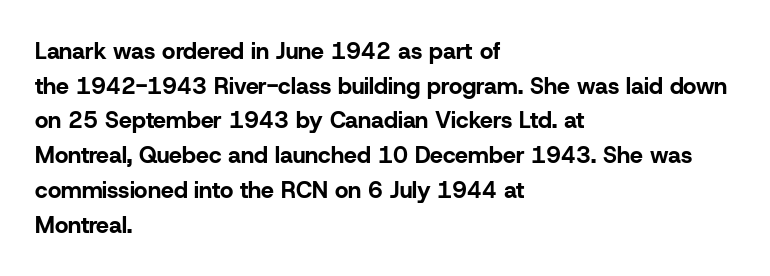
Q: Is the text bold? A: Yes.
Q: Is the text italic (slanted)? A: No, it is upright.
Q: Is the text underlined? A: No.
Q: How is the paragraph aligned? A: Left-aligned.
Q: Is the spacing between letters normal or unusually wide? A: Normal.
Q: Is the spacing between lines tight, normal or loose? A: Normal.
